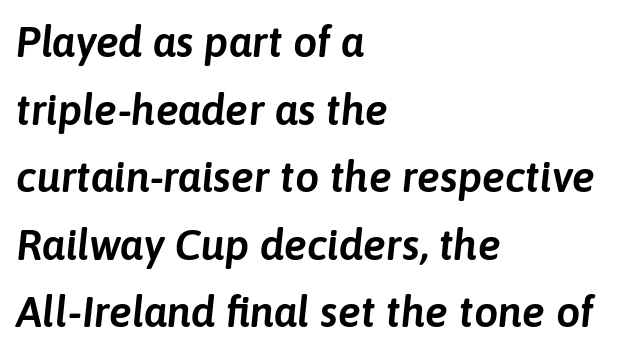
{"italic": "yes", "lean": "right", "slant_degrees": 6, "width": "normal", "stroke_contrast": "low", "x_height": "medium", "monospaced": "no", "underline": "no", "align": "left", "line_spacing": "normal", "line_spacing_ratio": 1.57, "letter_spacing": "normal", "letter_spacing_em": 0.0, "glyph_px": 43}
